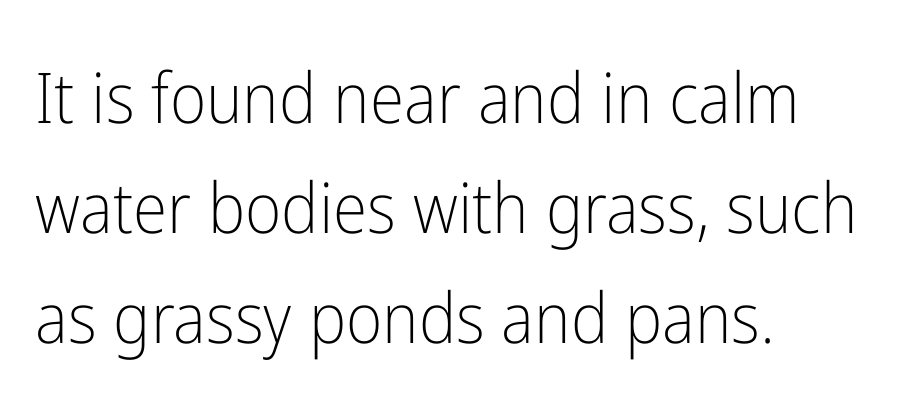
{"serif": "no", "italic": "no", "bold": "no", "weight": "light", "width": "condensed", "stroke_contrast": "low", "x_height": "medium", "monospaced": "no", "underline": "no", "align": "left", "line_spacing": "normal", "line_spacing_ratio": 1.57, "letter_spacing": "normal", "letter_spacing_em": 0.0, "glyph_px": 70}
